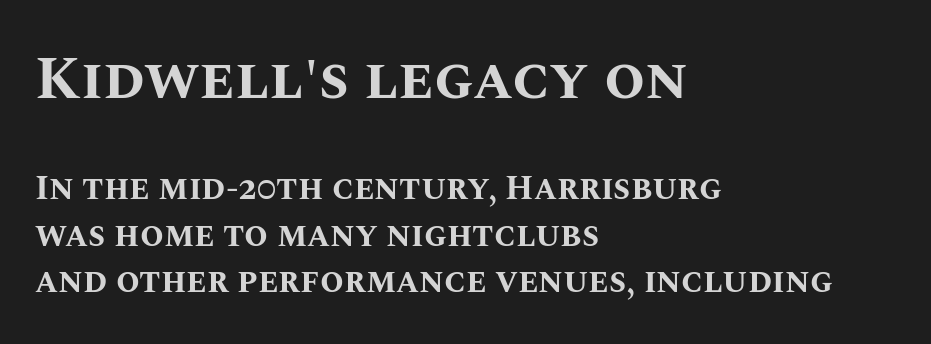
The image shows 59 px bold type, upright; set left-aligned, normal line spacing (1.37x), normal letter spacing, not underlined; the first (top) block is 1.74x larger; medium stroke contrast and a large x-height.
